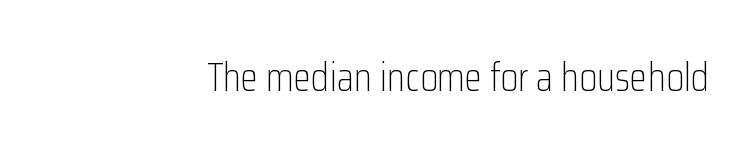
The image shows 40 px light, condensed sans-serif type, upright; set normal letter spacing, not underlined; low stroke contrast and a medium x-height.
